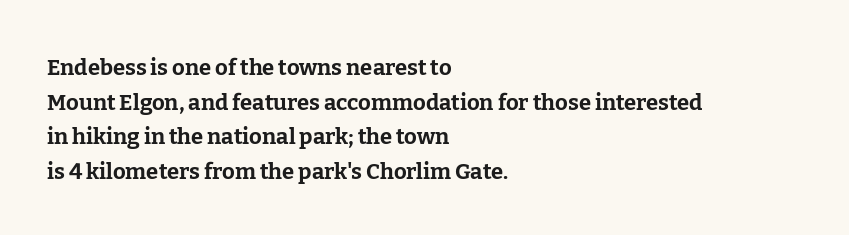
The image shows 22 px bold type, upright; set left-aligned, normal line spacing (1.57x), normal letter spacing, not underlined.
